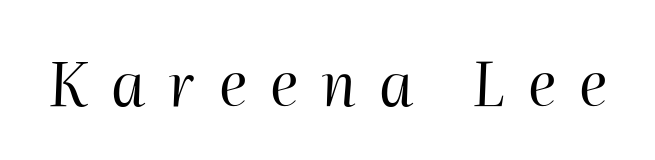
The horizontal fit of the characters is loose and conspicuously gappy. Varying glyph widths throughout — classic text-font behaviour. Unmarked baselines from the first word to the last. You can tell it's italic because the verticals aren't actually vertical. A light-to-regular cut is what we see here.
